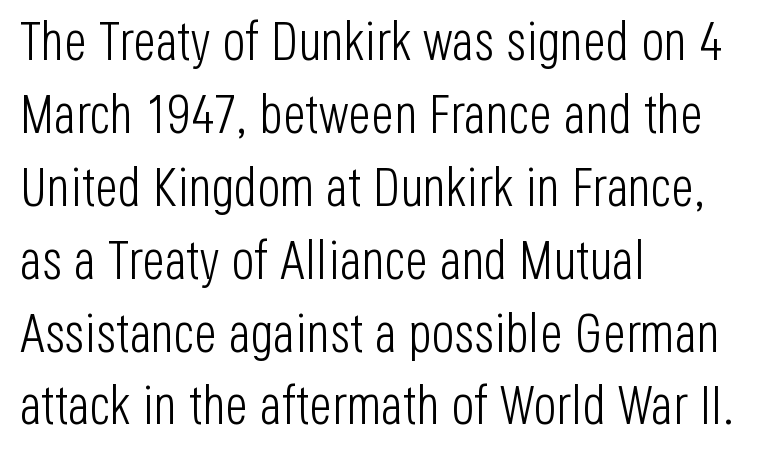
Every character sits straight up, as roman type does. This sample has the flowing, uneven cadence of proportional lettering. The characters display no serif detailing; their extremities are plain. Weight: not bold — regular or lighter.
